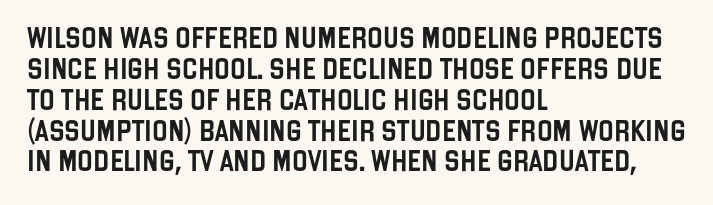
{"italic": "no", "underline": "no", "align": "left", "line_spacing": "normal", "line_spacing_ratio": 1.47, "letter_spacing": "normal", "letter_spacing_em": 0.0, "glyph_px": 21}
